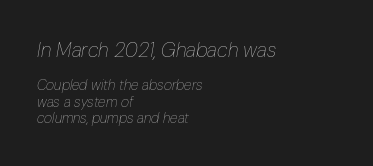
{"italic": "yes", "lean": "right", "slant_degrees": 10, "bold": "no", "underline": "no", "align": "left", "line_spacing_ratio": 1.17, "letter_spacing": "normal", "letter_spacing_em": 0.0, "larger_block": "first", "size_ratio": 1.43, "glyph_px": 20}
